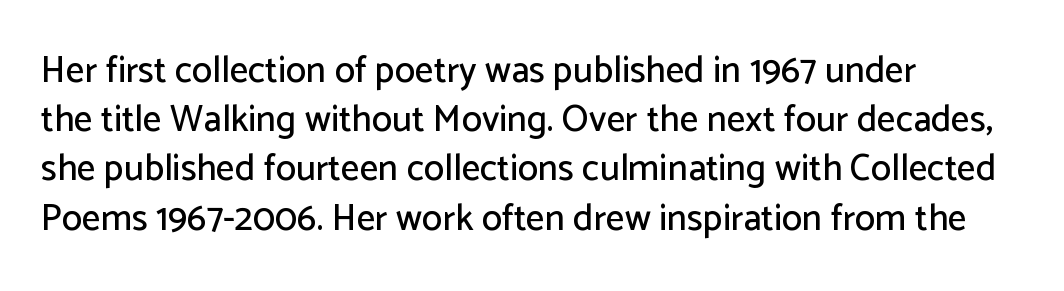
{"serif": "no", "italic": "no", "width": "normal", "stroke_contrast": "low", "x_height": "medium", "monospaced": "no", "underline": "no", "align": "left", "line_spacing": "normal", "line_spacing_ratio": 1.33, "letter_spacing": "normal", "letter_spacing_em": 0.0, "glyph_px": 37}
